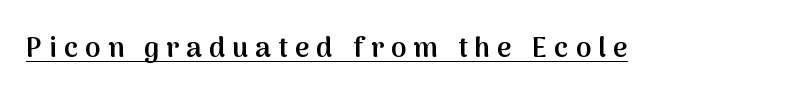
{"serif": "no", "italic": "no", "bold": "semi", "weight": "semibold", "width": "normal", "stroke_contrast": "medium", "x_height": "medium", "monospaced": "no", "underline": "yes", "letter_spacing": "wide", "letter_spacing_em": 0.25, "glyph_px": 28}
